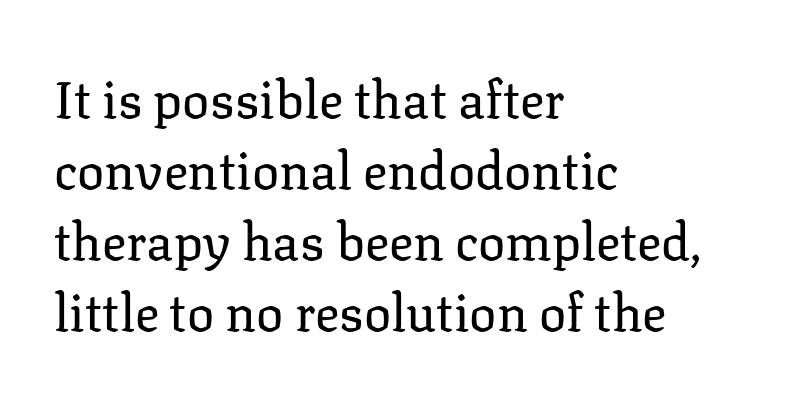
The image shows 51 px regular-weight serif type, upright; set left-aligned, normal line spacing (1.39x), normal letter spacing, not underlined; low stroke contrast and a medium x-height.
